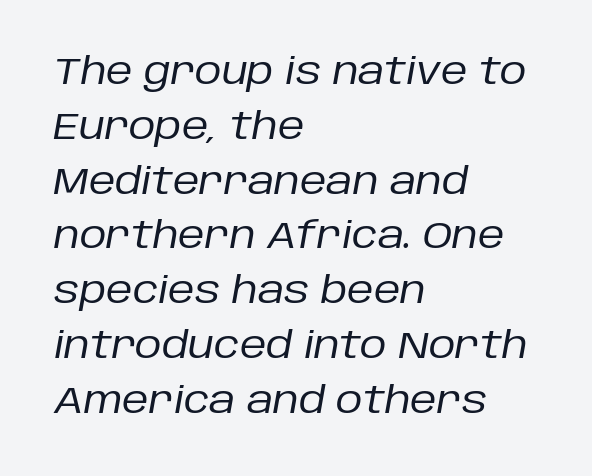
The image shows 37 px regular-weight type, italic (leaning right); set left-aligned, normal line spacing (1.48x), normal letter spacing, not underlined; low stroke contrast and a large x-height.
